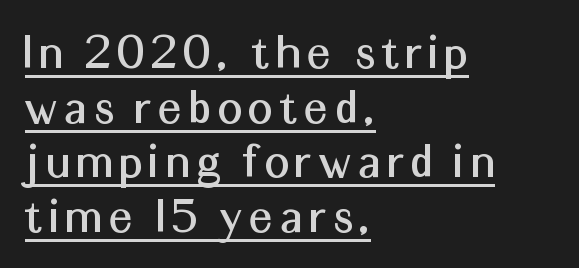
{"serif": "no", "italic": "no", "width": "normal", "stroke_contrast": "medium", "x_height": "medium", "monospaced": "no", "underline": "yes", "align": "left", "line_spacing": "tight", "line_spacing_ratio": 1.03, "glyph_px": 53}
